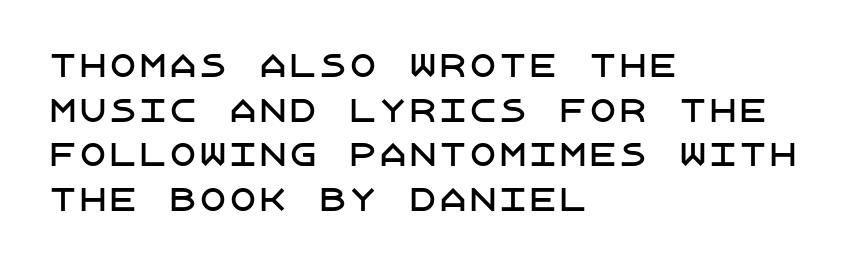
{"serif": "no", "italic": "no", "width": "normal", "stroke_contrast": "low", "x_height": "large", "underline": "no", "align": "left", "line_spacing": "normal", "line_spacing_ratio": 1.49, "letter_spacing": "normal", "letter_spacing_em": 0.0, "glyph_px": 30}
